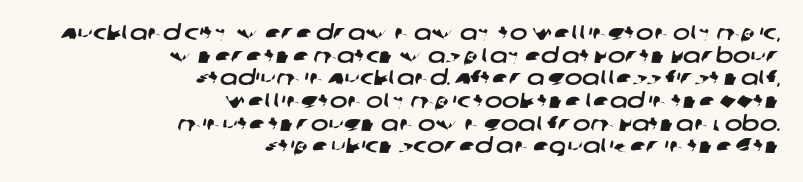
Is the letter spacing exaggerated? No — it looks like the ordinary default. Every row of glyphs terminates at an identical x-position on the right. The zone under the glyphs is completely vacant. Baseline-to-baseline distance is barely more than the letter height.
